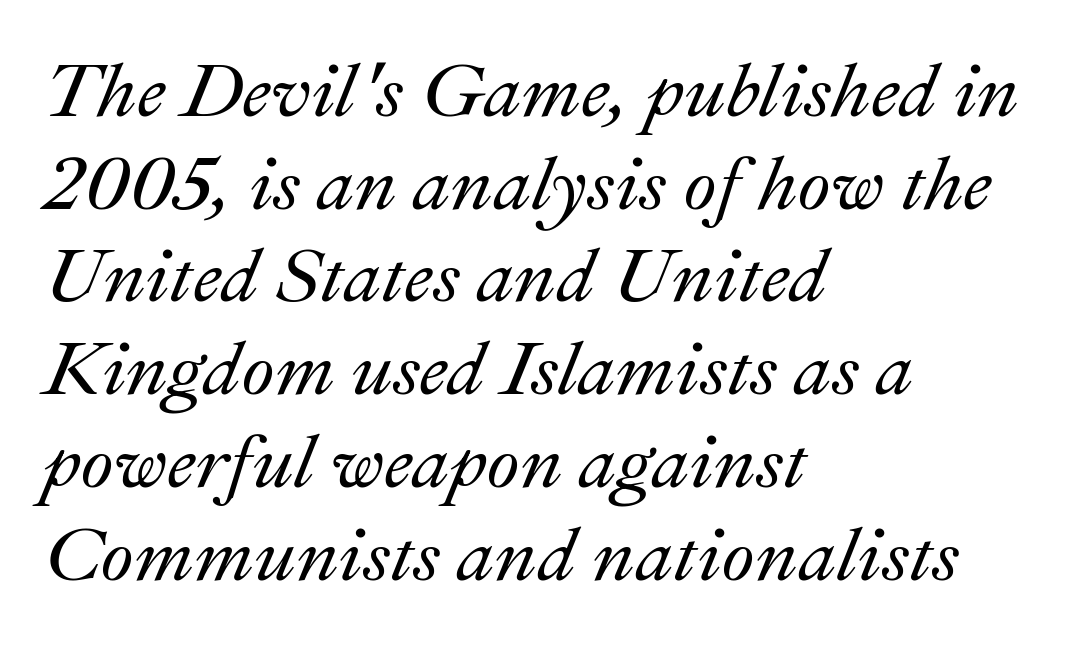
Q: Is the text italic (slanted)? A: Yes, it leans right by about 22 degrees.
Q: Is the text underlined? A: No.
Q: How is the paragraph aligned? A: Left-aligned.
Q: Is the spacing between letters normal or unusually wide? A: Normal.
Q: Width (condensed, normal, or wide)? A: Normal.
Q: Stroke contrast? A: Medium.
Q: x-height? A: Small.
Q: Monospaced? A: No.
